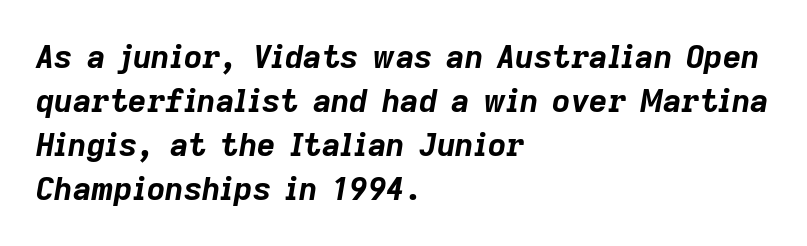
Q: Is the text bold? A: Yes.
Q: Is the text italic (slanted)? A: Yes, it leans right by about 9 degrees.
Q: Is the text underlined? A: No.
Q: How is the paragraph aligned? A: Left-aligned.
Q: Is the spacing between letters normal or unusually wide? A: Normal.
Q: Is the spacing between lines tight, normal or loose? A: Normal.
Q: Width (condensed, normal, or wide)? A: Normal.
Q: Stroke contrast? A: Low.
Q: x-height? A: Medium.
Q: Monospaced? A: No.
